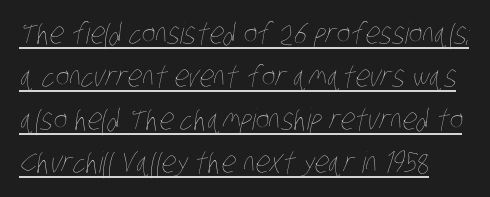
The image shows 29 px thin, condensed type; set normal line spacing (1.48x), normal letter spacing, underlined; low stroke contrast and a large x-height.
